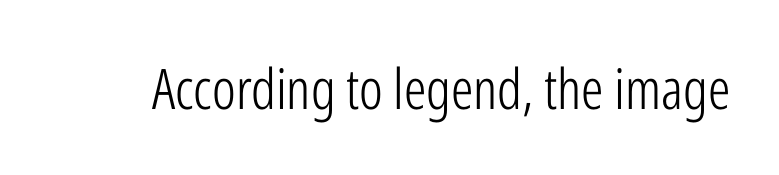
{"serif": "no", "italic": "no", "bold": "no", "weight": "light", "width": "condensed", "stroke_contrast": "low", "x_height": "medium", "monospaced": "no", "underline": "no", "letter_spacing": "normal", "letter_spacing_em": 0.0, "glyph_px": 56}
